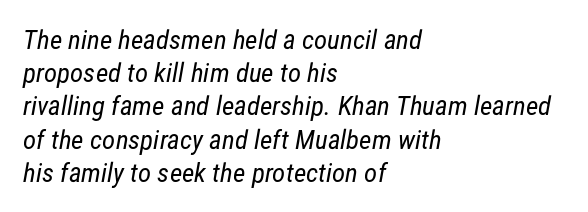
{"bold": "no", "underline": "no", "align": "left", "line_spacing_ratio": 1.23, "letter_spacing": "normal", "letter_spacing_em": 0.0, "glyph_px": 27}
